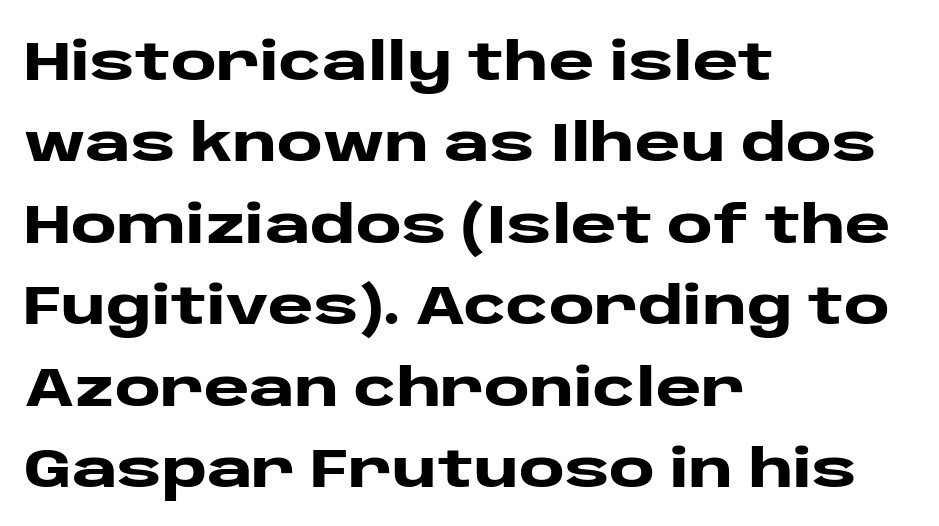
{"serif": "no", "italic": "no", "bold": "yes", "weight": "heavy", "width": "wide", "stroke_contrast": "low", "x_height": "large", "monospaced": "no", "underline": "no", "align": "left", "line_spacing": "normal", "line_spacing_ratio": 1.48, "letter_spacing": "normal", "letter_spacing_em": 0.0, "glyph_px": 55}
